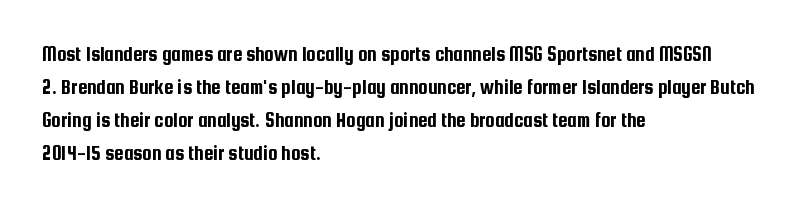
The image shows 21 px text type, upright; set left-aligned, normal line spacing (1.57x), normal letter spacing, not underlined.
